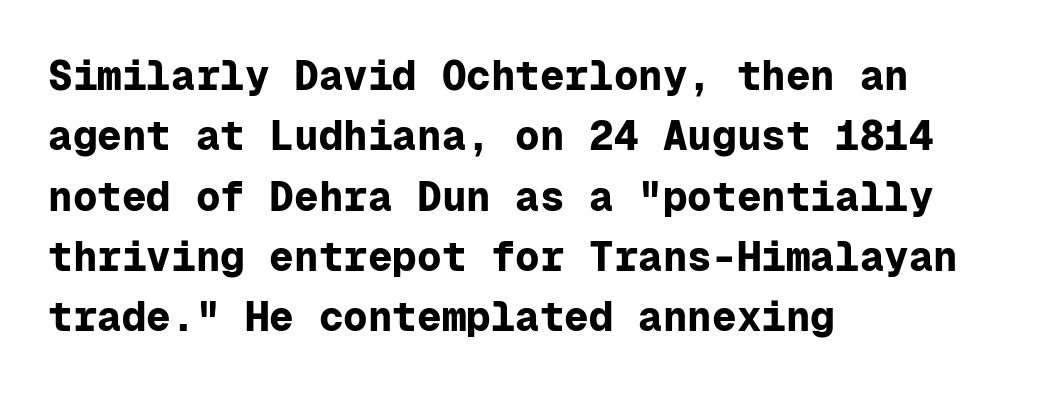
Q: Is the text bold? A: Yes.
Q: Is the text italic (slanted)? A: No, it is upright.
Q: Is the typeface a serif or a sans-serif typeface? A: Sans-serif.
Q: Is the text underlined? A: No.
Q: How is the paragraph aligned? A: Left-aligned.
Q: Is the spacing between letters normal or unusually wide? A: Normal.
Q: Is the spacing between lines tight, normal or loose? A: Normal.
Q: Width (condensed, normal, or wide)? A: Normal.
Q: Stroke contrast? A: Low.
Q: x-height? A: Medium.
Q: Monospaced? A: Yes.
